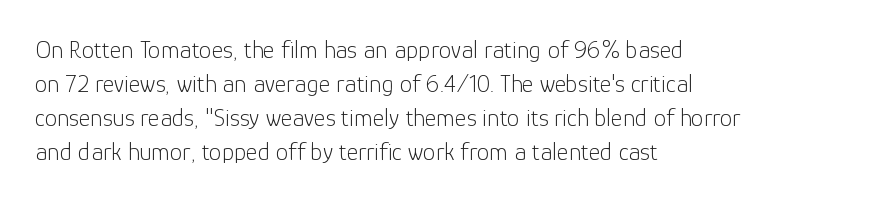
A normal amount of white space separates one row of letters from the next. Honestly, the letter spacing is just normal — you wouldn't notice it. The font's upright variant was chosen for this text. Is this a heavy cut? Hardly; it is regular or lighter. Caption: multi-line text, flush left, ragged right.
